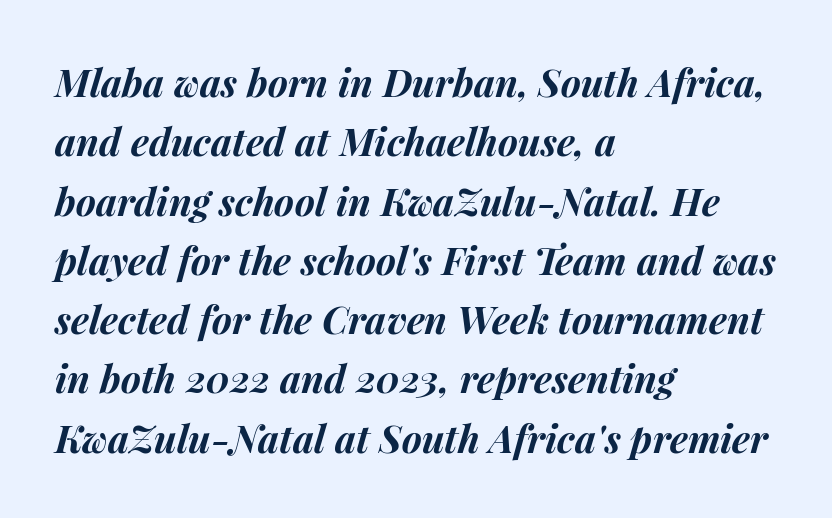
{"italic": "yes", "lean": "right", "slant_degrees": 15, "bold": "yes", "weight": "bold", "width": "normal", "stroke_contrast": "medium", "x_height": "medium", "monospaced": "no", "underline": "no", "align": "left", "line_spacing": "normal", "line_spacing_ratio": 1.56, "letter_spacing": "normal", "letter_spacing_em": 0.0, "glyph_px": 38}
